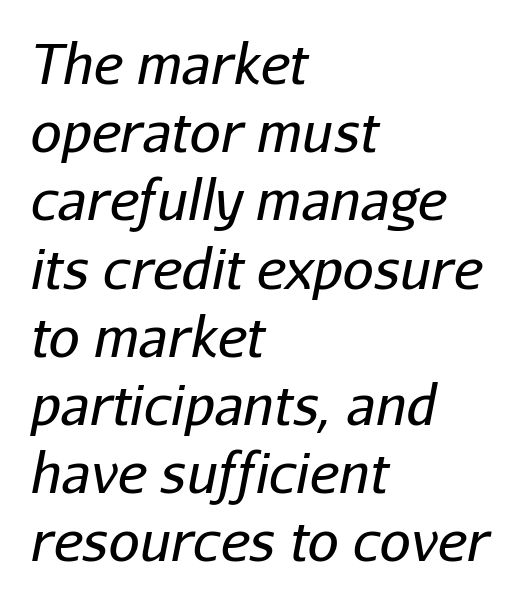
Q: Is the text bold? A: No.
Q: Is the text italic (slanted)? A: Yes, it leans right by about 11 degrees.
Q: Is the text underlined? A: No.
Q: How is the paragraph aligned? A: Left-aligned.
Q: Is the spacing between letters normal or unusually wide? A: Normal.
Q: Width (condensed, normal, or wide)? A: Normal.
Q: Stroke contrast? A: Low.
Q: x-height? A: Medium.
Q: Monospaced? A: No.
